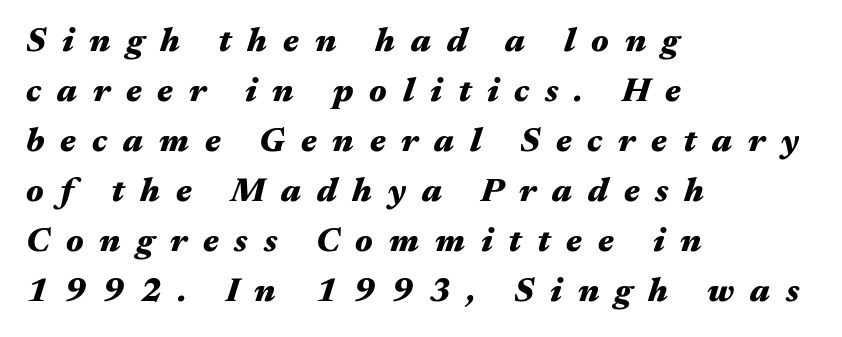
Q: Is the text bold? A: Yes.
Q: Is the text italic (slanted)? A: Yes, it leans right by about 17 degrees.
Q: Is the text underlined? A: No.
Q: How is the paragraph aligned? A: Left-aligned.
Q: Is the spacing between letters normal or unusually wide? A: Unusually wide.
Q: Is the spacing between lines tight, normal or loose? A: Normal.
Q: Width (condensed, normal, or wide)? A: Wide.
Q: Stroke contrast? A: Medium.
Q: x-height? A: Medium.
Q: Monospaced? A: No.
